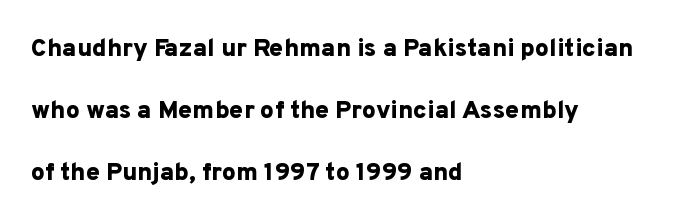
Compared with a centered layout, this one pins lines to the left instead. Type without underlining. In terms of posture, this sample is upright. These lines stand farther apart than default settings would place them. I'd describe the lettering as bold — thick and assertive. Nothing unusual about the tracking: characters are spaced as the font intends.
